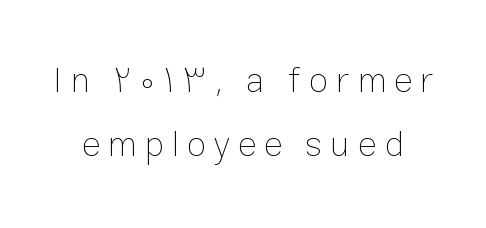
On a weight scale, this lands at 450 or below. Quick note: underline off. Is the letter spacing exaggerated? Yes — the characters are pushed far apart. The rendering uses natural spacing where letterforms have individual widths. Vertical strokes here are truly vertical.
